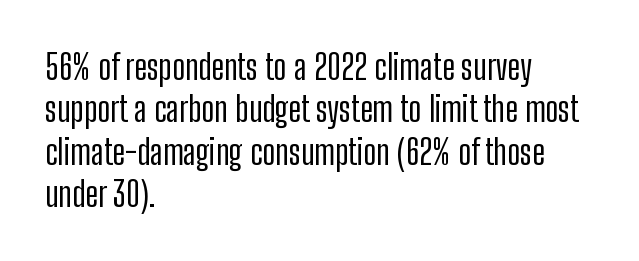
If you drew a ruler down the left edge, every line would touch it. The specimen omits any rule beneath the text block's lines. The face used here is a sans, in the tradition of grotesques and geometrics. The letters stand straight up with perfectly vertical stems. Nobody touched the tracking dial on this one. Proportional: the letters do not fall into vertical columns.
